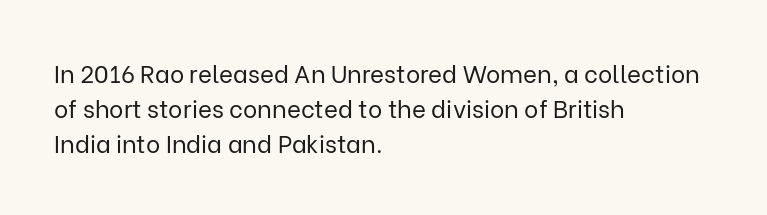
Q: Is the text bold? A: No.
Q: Is the text italic (slanted)? A: No, it is upright.
Q: Is the text underlined? A: No.
Q: How is the paragraph aligned? A: Left-aligned.
Q: Is the spacing between letters normal or unusually wide? A: Normal.
Q: Is the spacing between lines tight, normal or loose? A: Normal.
